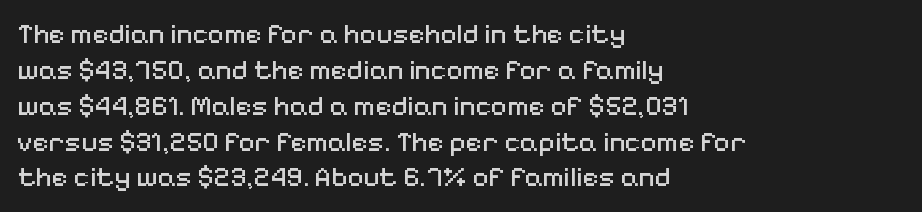
Q: Is the text bold? A: No.
Q: Is the text italic (slanted)? A: No, it is upright.
Q: Is the typeface a serif or a sans-serif typeface? A: Sans-serif.
Q: Is the text underlined? A: No.
Q: How is the paragraph aligned? A: Left-aligned.
Q: Is the spacing between letters normal or unusually wide? A: Normal.
Q: Is the spacing between lines tight, normal or loose? A: Normal.
Q: Width (condensed, normal, or wide)? A: Normal.
Q: Stroke contrast? A: Medium.
Q: x-height? A: Medium.
Q: Monospaced? A: No.
